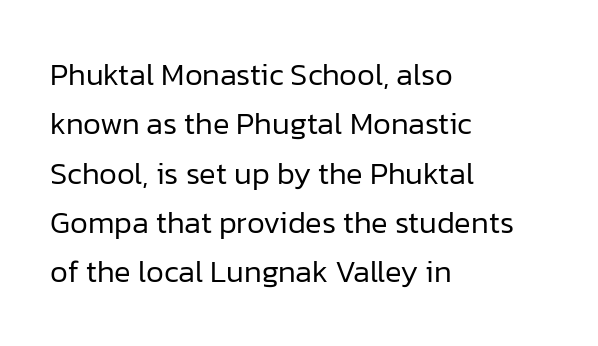
{"serif": "no", "italic": "no", "bold": "no", "weight": "regular", "width": "normal", "stroke_contrast": "low", "x_height": "medium", "monospaced": "no", "underline": "no", "align": "left", "line_spacing": "normal", "line_spacing_ratio": 1.59, "letter_spacing": "normal", "letter_spacing_em": 0.0, "glyph_px": 31}
